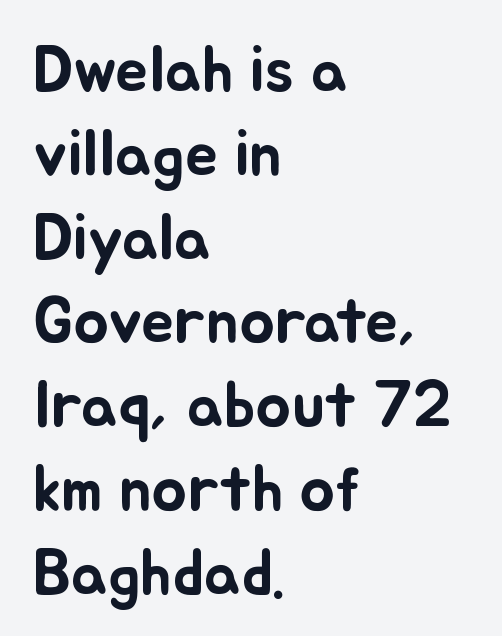
Q: Is the text italic (slanted)? A: No, it is upright.
Q: Is the text underlined? A: No.
Q: How is the paragraph aligned? A: Left-aligned.
Q: Is the spacing between letters normal or unusually wide? A: Normal.
Q: Is the spacing between lines tight, normal or loose? A: Normal.
Q: Width (condensed, normal, or wide)? A: Normal.
Q: Stroke contrast? A: Low.
Q: x-height? A: Small.
Q: Monospaced? A: No.
